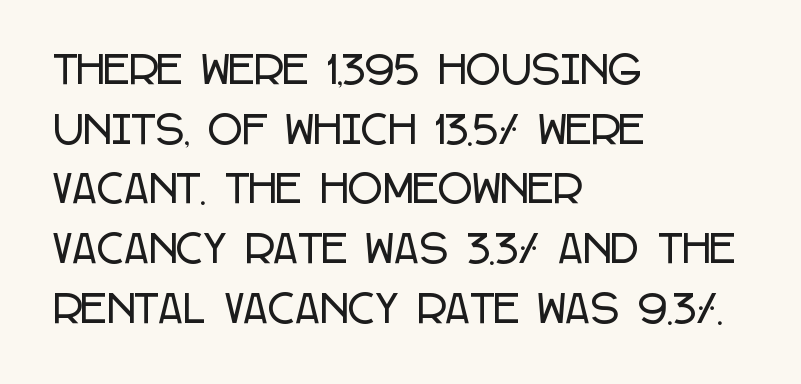
Is this a sans? Yes — the strokes have no serifs. Descenders hang freely into open space. Proportional: the letters do not fall into vertical columns. Rendered with straight, roman letterforms. Does the leading feel generous? No, just average. Line starts are locked; line ends wander.
